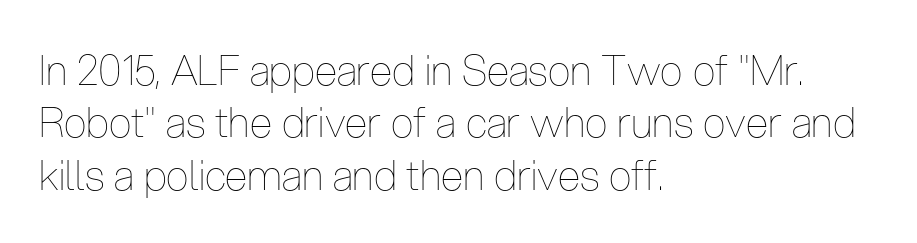
The image shows 41 px thin, condensed type, upright; set left-aligned, normal line spacing (1.28x), normal letter spacing, not underlined; low stroke contrast and a medium x-height.
